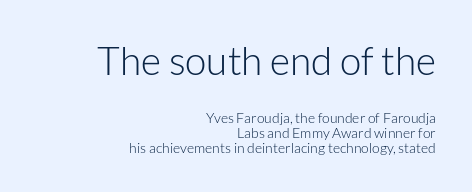
Cramped leading. To sum up the face: it is a sans, with no serifs. Weight: not bold — regular or lighter. Type without underlining.
